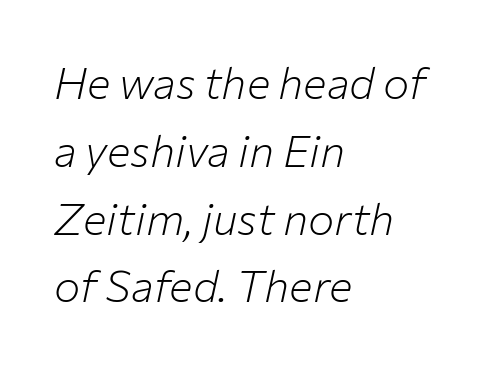
Compared with a centered layout, this one pins lines to the left instead. Weight: in the light-to-regular range. Students, note that the glyphs here touch the page at normal intervals. The rendering uses natural spacing where letterforms have individual widths. It's the slanting kind of type. Only glyphs here, with clear space below each row.
